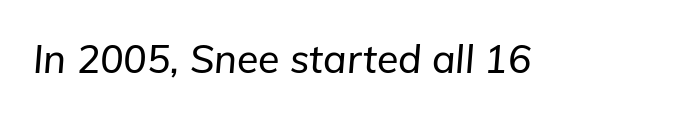
{"italic": "yes", "lean": "right", "slant_degrees": 5, "width": "normal", "stroke_contrast": "low", "x_height": "medium", "monospaced": "no", "underline": "no", "letter_spacing": "normal", "letter_spacing_em": 0.0, "glyph_px": 39}
